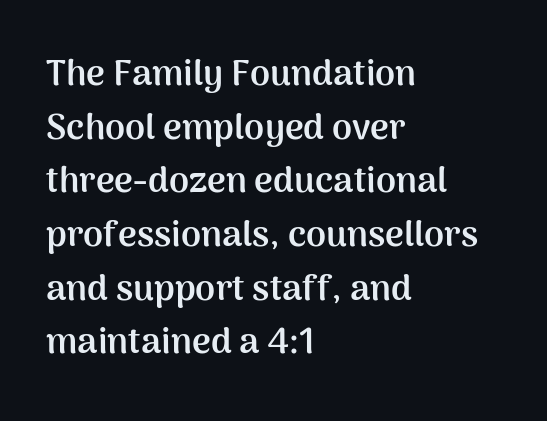
The image shows 36 px semibold sans-serif type, upright; set left-aligned, normal line spacing (1.49x), normal letter spacing, not underlined; medium stroke contrast and a medium x-height.
